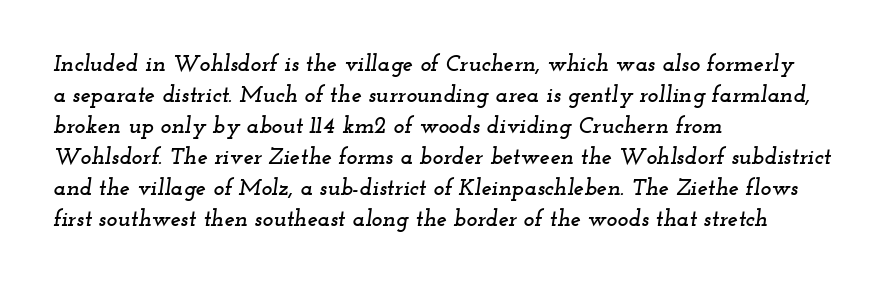
The image shows 23 px text type, italic (leaning right); set left-aligned, normal line spacing (1.35x), normal letter spacing, not underlined.
